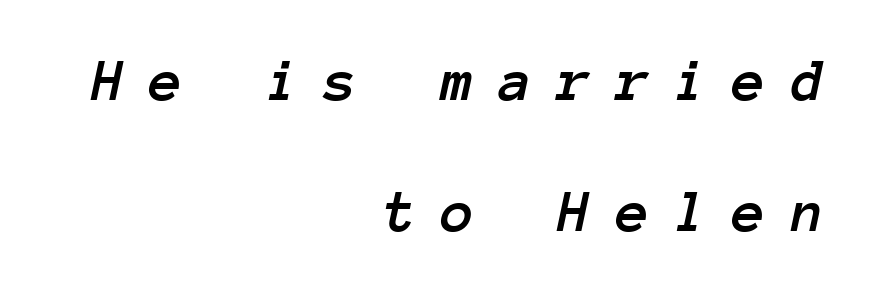
Teacher's note: observe the even right margin — that is flush-right alignment. The line-height multiplier appears high, well above default. You could only call the tracking loose — the letters float apart. The area under the type is left untouched. Note the uniform advance width — an 'i' takes as much space as an 'm'. It's the slanting kind of type.
